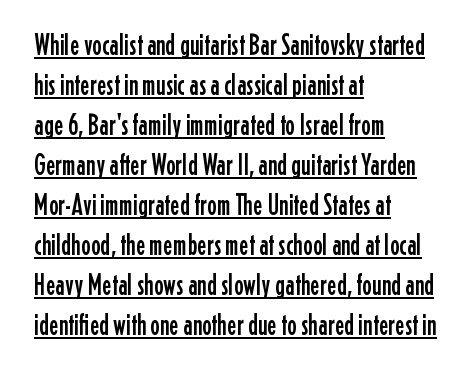
Q: Is the text italic (slanted)? A: No, it is upright.
Q: Is the typeface a serif or a sans-serif typeface? A: Sans-serif.
Q: Is the text underlined? A: Yes.
Q: How is the paragraph aligned? A: Left-aligned.
Q: Is the spacing between letters normal or unusually wide? A: Normal.
Q: Is the spacing between lines tight, normal or loose? A: Normal.
Q: Width (condensed, normal, or wide)? A: Condensed.
Q: Stroke contrast? A: Low.
Q: x-height? A: Medium.
Q: Monospaced? A: No.
